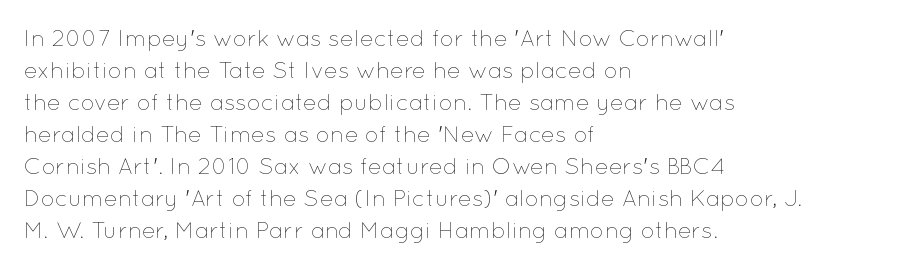
Q: Is the text bold? A: No.
Q: Is the text italic (slanted)? A: No, it is upright.
Q: Is the text underlined? A: No.
Q: How is the paragraph aligned? A: Left-aligned.
Q: Is the spacing between letters normal or unusually wide? A: Normal.
Q: Is the spacing between lines tight, normal or loose? A: Normal.
